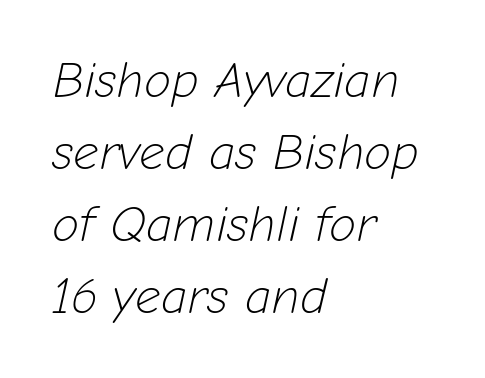
Anything drawn beneath the words? Only blank space. Casual observation: everything's shoved over to the left. Does the lettering tilt? It does — this is italic. Note the varied advance widths — an 'i' is clearly narrower than an 'm'.
